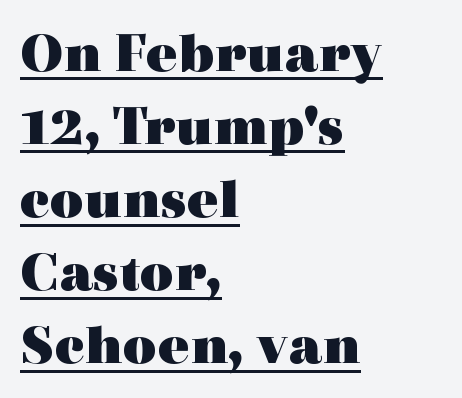
The image shows 58 px heavy, wide serif type, upright; set left-aligned, normal line spacing (1.26x), normal letter spacing, underlined; a medium x-height.
